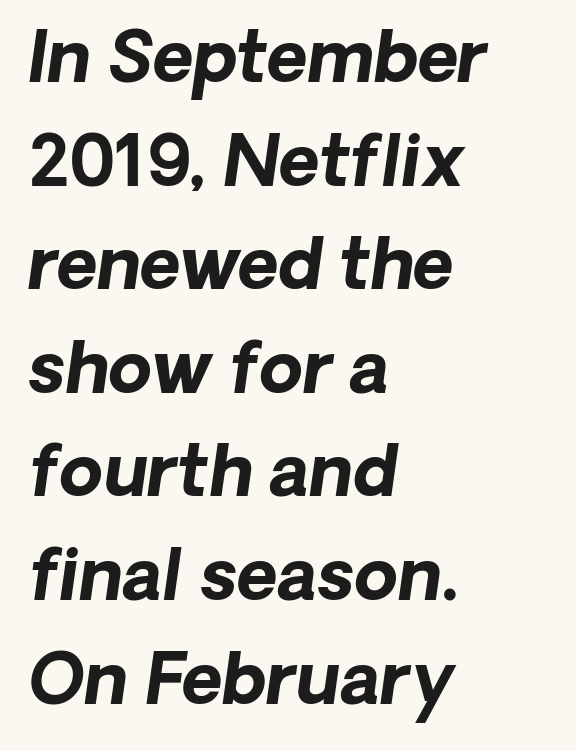
{"serif": "no", "bold": "yes", "weight": "bold", "width": "normal", "stroke_contrast": "low", "x_height": "medium", "monospaced": "no", "underline": "no", "align": "left", "line_spacing": "normal", "line_spacing_ratio": 1.48, "letter_spacing": "normal", "letter_spacing_em": 0.0, "glyph_px": 70}
